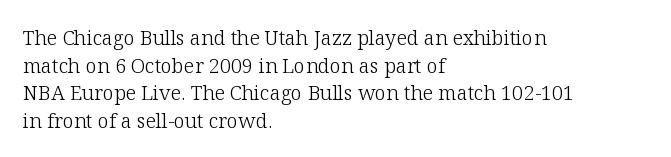
Q: Is the text bold? A: No.
Q: Is the text italic (slanted)? A: No, it is upright.
Q: Is the text underlined? A: No.
Q: How is the paragraph aligned? A: Left-aligned.
Q: Is the spacing between letters normal or unusually wide? A: Normal.
Q: Is the spacing between lines tight, normal or loose? A: Normal.
